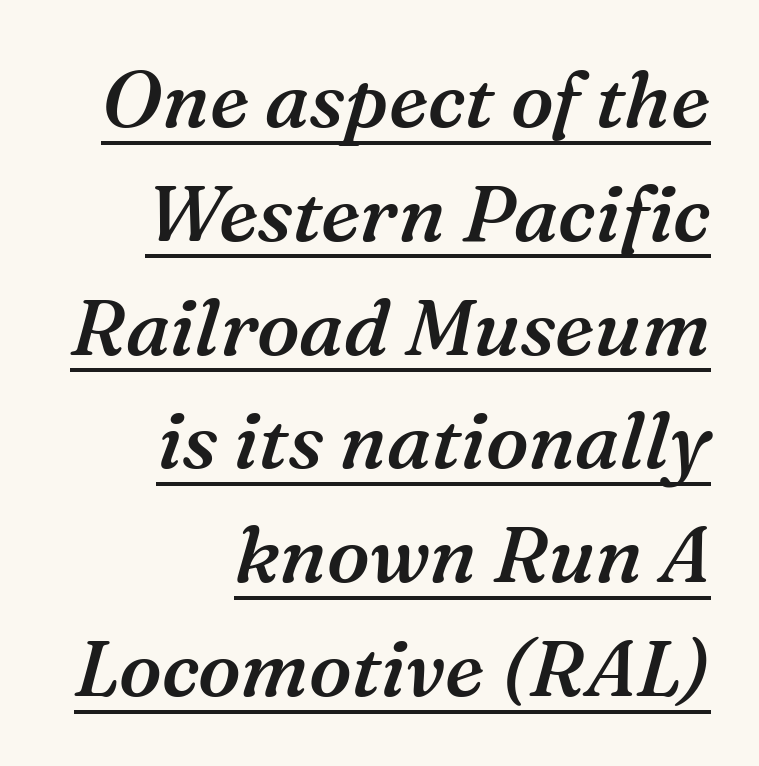
The image shows 79 px semibold serif type, italic (leaning right); set right-aligned, normal line spacing (1.44x), normal letter spacing, underlined; medium stroke contrast and a medium x-height.
